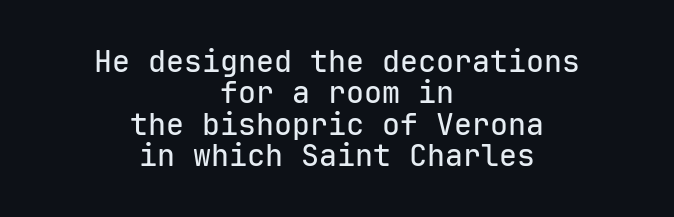
{"serif": "no", "italic": "no", "width": "normal", "stroke_contrast": "low", "x_height": "medium", "monospaced": "yes", "underline": "no", "align": "center", "line_spacing": "tight", "line_spacing_ratio": 1.05, "letter_spacing": "normal", "letter_spacing_em": 0.0, "glyph_px": 30}
